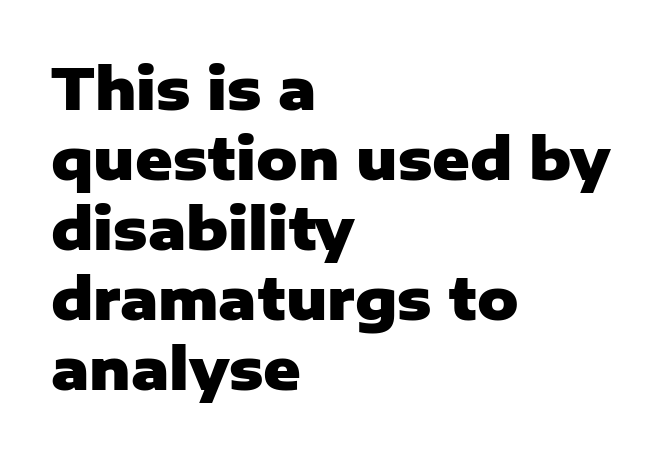
Does the lettering tilt? It doesn't — this is upright. The typesetter chose a ragged-right arrangement here. Set as a true bold cut, around the 700 mark. The rendering uses natural spacing where letterforms have individual widths. Descenders are the only things crossing below the line.
